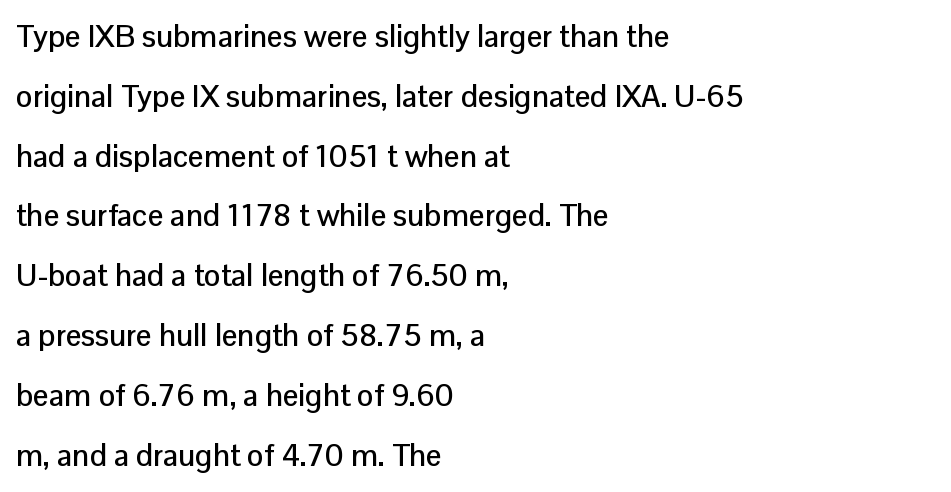
The specimen reads as upright at a glance. Decoration check: the copy has no underline. The passage is arranged the way most books set body copy — flush left. The rendering uses natural spacing where letterforms have individual widths.
